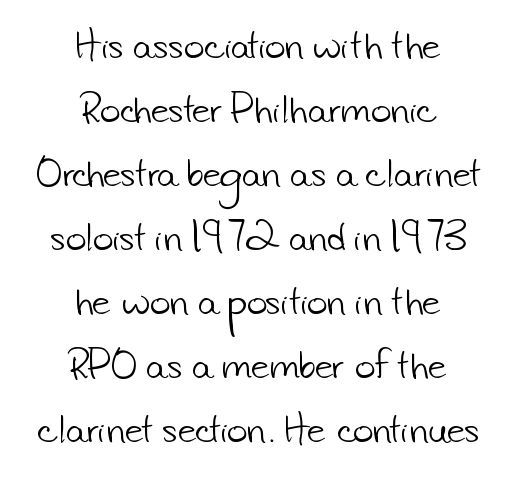
Q: Is the text bold? A: No.
Q: Is the typeface a serif or a sans-serif typeface? A: Sans-serif.
Q: Is the text underlined? A: No.
Q: How is the paragraph aligned? A: Centered.
Q: Is the spacing between letters normal or unusually wide? A: Normal.
Q: Width (condensed, normal, or wide)? A: Normal.
Q: Stroke contrast? A: Low.
Q: x-height? A: Small.
Q: Monospaced? A: No.
